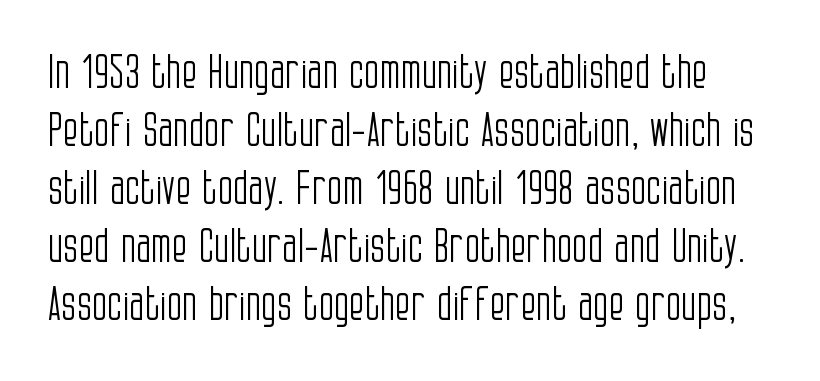
Q: Is the text bold? A: No.
Q: Is the text italic (slanted)? A: No, it is upright.
Q: Is the typeface a serif or a sans-serif typeface? A: Sans-serif.
Q: Is the text underlined? A: No.
Q: Is the spacing between letters normal or unusually wide? A: Normal.
Q: Is the spacing between lines tight, normal or loose? A: Normal.
Q: Width (condensed, normal, or wide)? A: Condensed.
Q: Stroke contrast? A: Low.
Q: x-height? A: Large.
Q: Monospaced? A: No.
